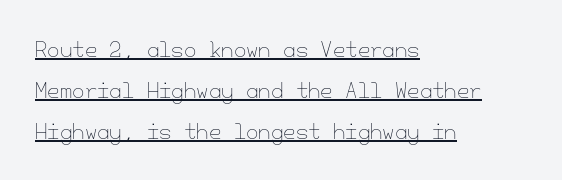
The image shows 20 px text type, upright; set left-aligned, loose line spacing (2.04x), normal letter spacing, underlined.
